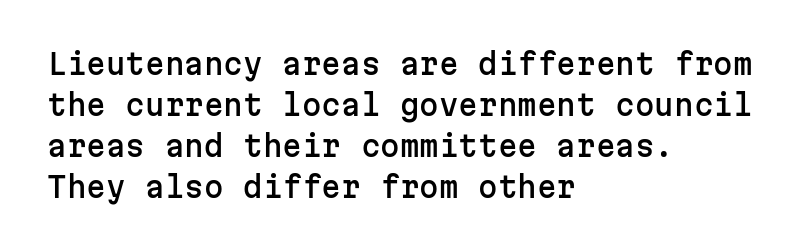
{"serif": "no", "italic": "no", "width": "normal", "stroke_contrast": "low", "x_height": "medium", "monospaced": "yes", "underline": "no", "align": "left", "line_spacing": "normal", "line_spacing_ratio": 1.47, "letter_spacing": "normal", "letter_spacing_em": 0.0, "glyph_px": 28}
